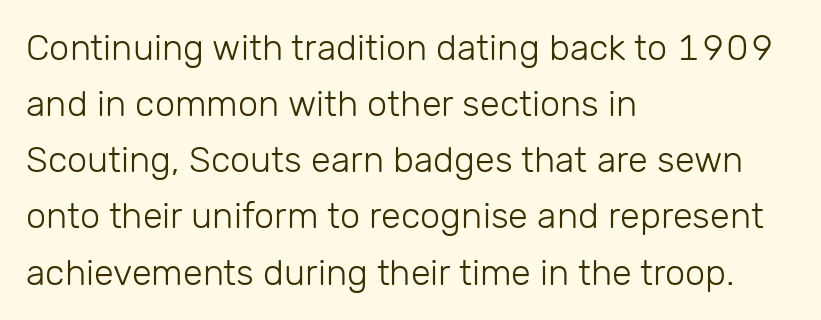
The image shows 36 px light sans-serif type, upright; set left-aligned, normal line spacing (1.56x), normal letter spacing, not underlined; low stroke contrast and a medium x-height.
